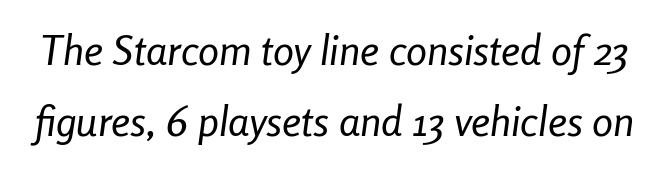
The vertical gap from one line to the next is medium. The letters are slanted; this is an italic face. The baseline area is clear. Standard letterfit; no display-style spreading of the glyphs. Stroke mass is kept to a normal reading level or below.
